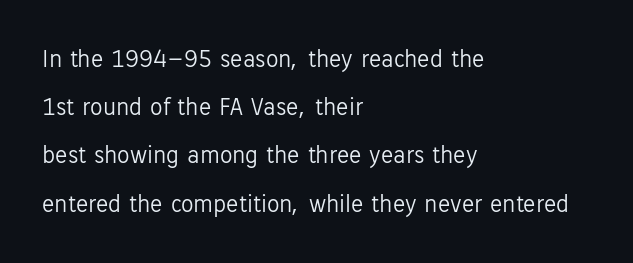
Q: Is the text bold? A: No.
Q: Is the text italic (slanted)? A: No, it is upright.
Q: Is the text underlined? A: No.
Q: How is the paragraph aligned? A: Left-aligned.
Q: Is the spacing between letters normal or unusually wide? A: Normal.
Q: Is the spacing between lines tight, normal or loose? A: Loose.
